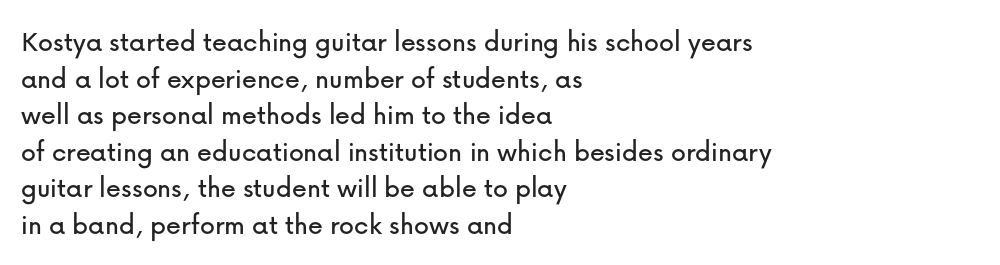
Q: Is the text italic (slanted)? A: No, it is upright.
Q: Is the typeface a serif or a sans-serif typeface? A: Sans-serif.
Q: Is the text underlined? A: No.
Q: How is the paragraph aligned? A: Left-aligned.
Q: Is the spacing between letters normal or unusually wide? A: Normal.
Q: Width (condensed, normal, or wide)? A: Normal.
Q: Stroke contrast? A: Low.
Q: x-height? A: Medium.
Q: Monospaced? A: No.
